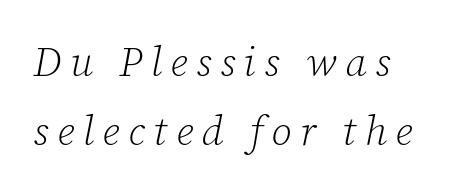
Rule under the text: the space is simply empty. A typesetter would call this proportional, since set widths differ per character. Typeset ragged right — the left edge is the straight one. Typographically, this falls in the serif category.
